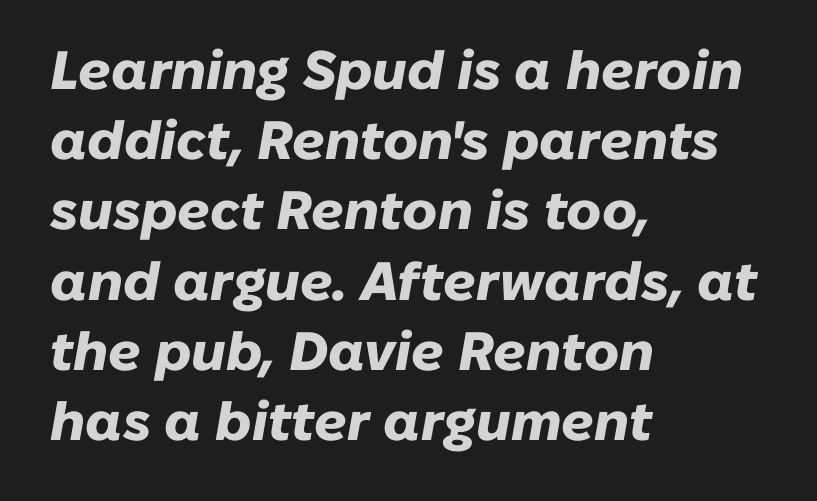
Q: Is the text bold? A: Yes.
Q: Is the text italic (slanted)? A: Yes, it leans right by about 10 degrees.
Q: Is the text underlined? A: No.
Q: How is the paragraph aligned? A: Left-aligned.
Q: Is the spacing between letters normal or unusually wide? A: Normal.
Q: Is the spacing between lines tight, normal or loose? A: Normal.
Q: Width (condensed, normal, or wide)? A: Normal.
Q: Stroke contrast? A: Low.
Q: x-height? A: Medium.
Q: Monospaced? A: No.
